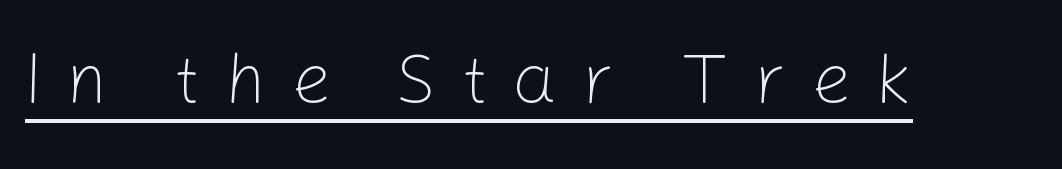
The letters stand upright; this is a roman face. Proportional: the letters do not fall into vertical columns. The sample's only ornament is a line tracing under the words. In terms of letterform style, serifs are entirely absent.
